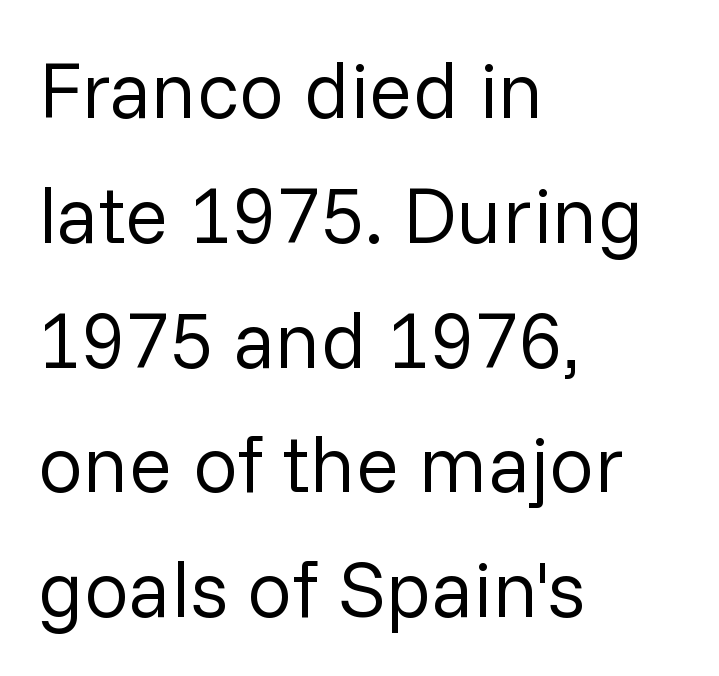
Q: Is the text bold? A: No.
Q: Is the text italic (slanted)? A: No, it is upright.
Q: Is the typeface a serif or a sans-serif typeface? A: Sans-serif.
Q: Is the text underlined? A: No.
Q: How is the paragraph aligned? A: Left-aligned.
Q: Is the spacing between letters normal or unusually wide? A: Normal.
Q: Is the spacing between lines tight, normal or loose? A: Normal.
Q: Width (condensed, normal, or wide)? A: Normal.
Q: Stroke contrast? A: Low.
Q: x-height? A: Medium.
Q: Monospaced? A: No.
